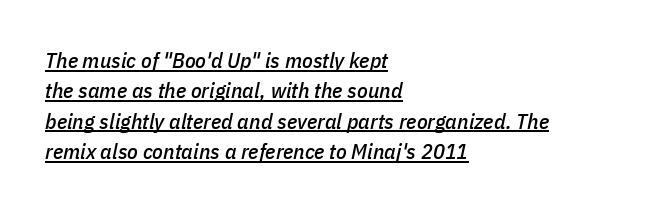
Baseline-to-baseline distance is the conventional proportion of letter height. Looks like someone drew a line under every word here. All the whitespace from short lines collects on the right. What stands out about the letter spacing? Nothing — it is the standard amount. The rendering applies a slant to the glyphs.
